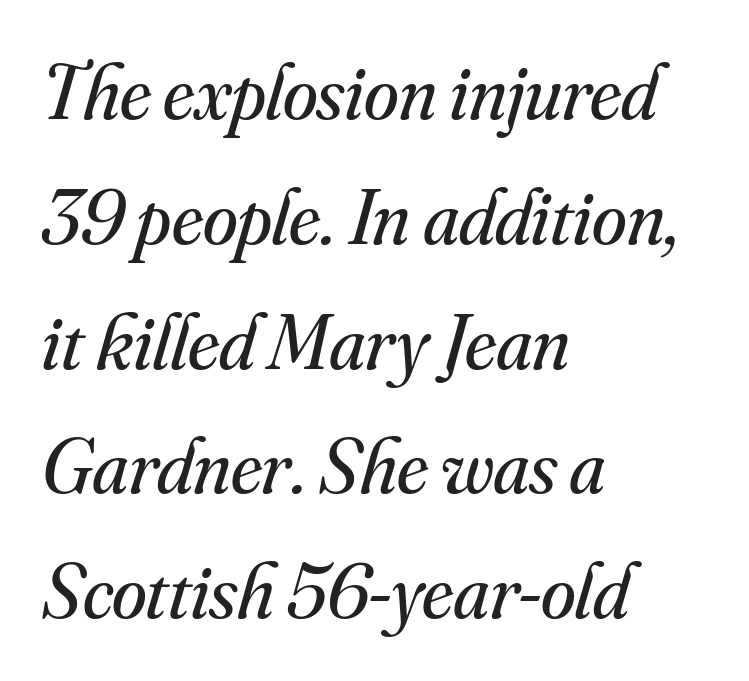
Proportional: the letters do not fall into vertical columns. These lines keep a tight, regular rhythm from letter to letter. Reading down the block, your eye returns to a fixed left position each line. Horizontal bands of white between lines are of average thickness.
